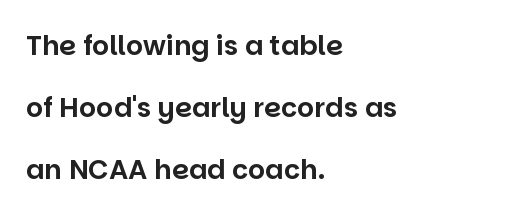
Does extra space separate the letters? No, they use regular spacing. The letters stand upright; this is a roman face. The designer dialed line spacing up above the default. The paragraph has a hard left edge and a soft right edge.
